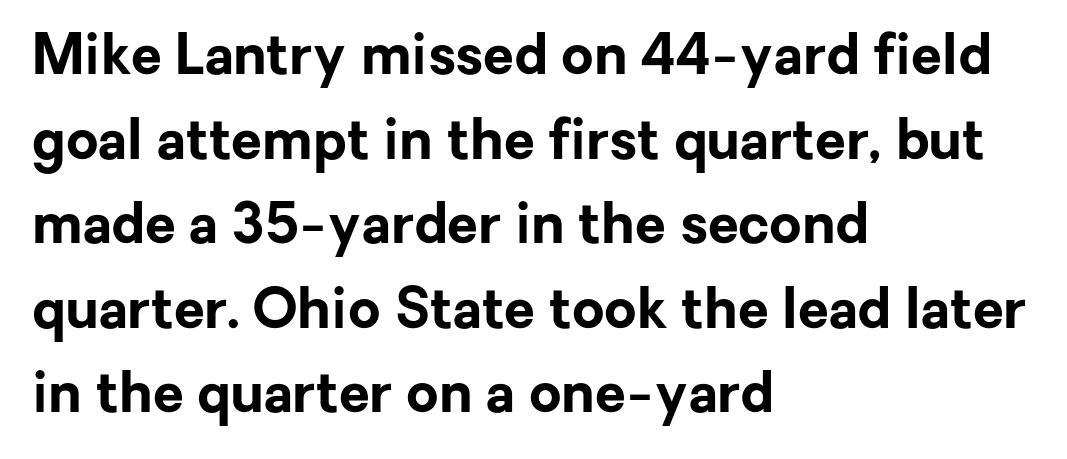
Line starts are locked; line ends wander. A typesetter would call this proportional, since set widths differ per character. Typographic density is high because the face is bold. The rendering uses a moderate line-height, typical for paragraphs. Is there any slant? The stems are plumb.
